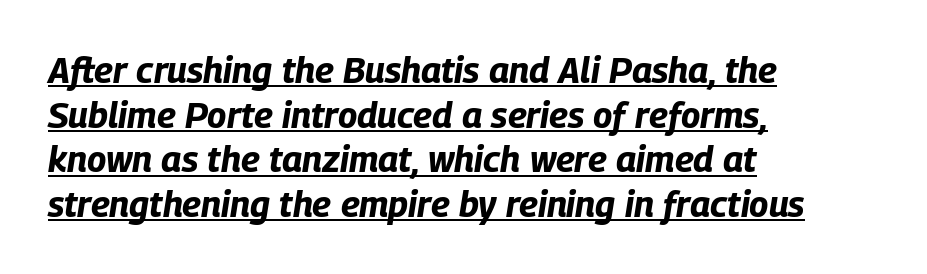
The font's italic variant was chosen for this text. Weight check: bold — yes, fully. Think of a printed novel: that variable character pitch is what you see here. Does extra space separate the letters? No, they use regular spacing.
